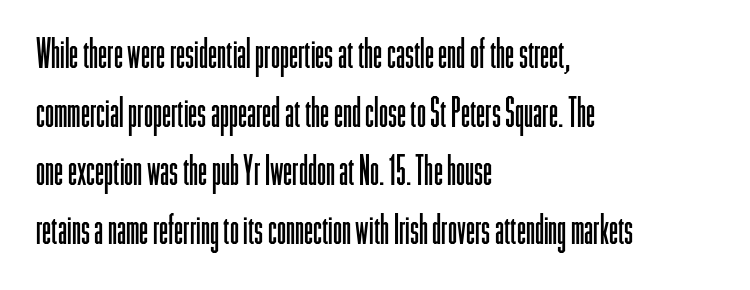
Decoration check: the copy has no underline. The paragraph has a hard left edge and a soft right edge. You can tell from the bare stems that sans-serif type was used. Does the lettering tilt? It doesn't — this is upright.
